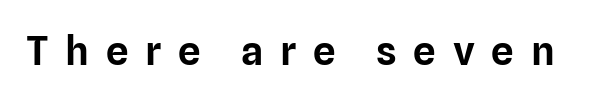
{"serif": "no", "italic": "no", "width": "normal", "stroke_contrast": "low", "x_height": "medium", "monospaced": "no", "underline": "no", "letter_spacing": "wide", "letter_spacing_em": 0.42, "glyph_px": 40}
